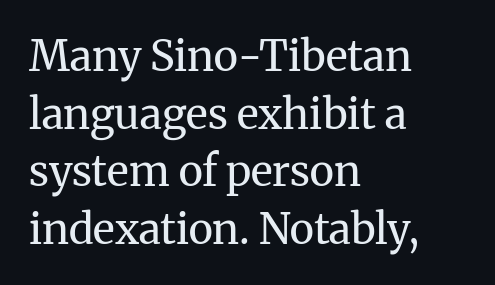
{"serif": "yes", "italic": "no", "bold": "no", "weight": "regular", "width": "normal", "stroke_contrast": "medium", "x_height": "medium", "monospaced": "no", "underline": "no", "align": "left", "line_spacing": "normal", "line_spacing_ratio": 1.37, "letter_spacing": "normal", "letter_spacing_em": 0.0, "glyph_px": 42}
